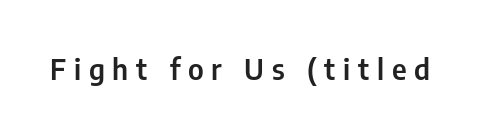
{"serif": "no", "italic": "no", "width": "condensed", "stroke_contrast": "low", "x_height": "medium", "monospaced": "no", "underline": "no", "letter_spacing": "wide", "letter_spacing_em": 0.27, "glyph_px": 29}
